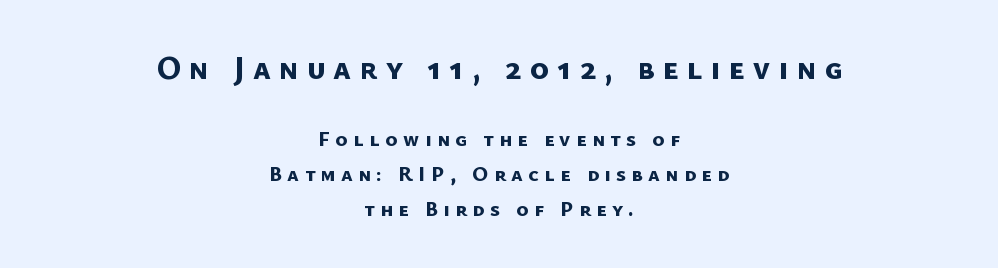
Q: Is the text bold? A: Yes.
Q: Is the typeface a serif or a sans-serif typeface? A: Sans-serif.
Q: Is the text underlined? A: No.
Q: How is the paragraph aligned? A: Centered.
Q: Is the spacing between letters normal or unusually wide? A: Unusually wide.
Q: Is the spacing between lines tight, normal or loose? A: Normal.
Q: Which block of text is set in a larger size, the first (top) or the second (bottom)? A: The first (top) one.
Q: Width (condensed, normal, or wide)? A: Normal.
Q: Stroke contrast? A: Low.
Q: x-height? A: Medium.
Q: Monospaced? A: No.
